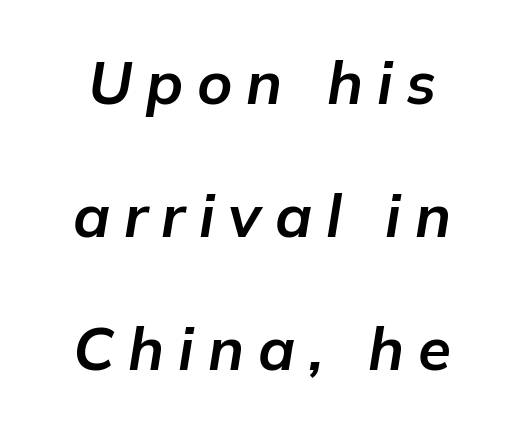
{"italic": "yes", "lean": "right", "slant_degrees": 9, "bold": "yes", "weight": "bold", "width": "normal", "stroke_contrast": "low", "x_height": "medium", "monospaced": "no", "underline": "no", "line_spacing": "loose", "line_spacing_ratio": 2.22, "letter_spacing": "wide", "letter_spacing_em": 0.23, "glyph_px": 60}
